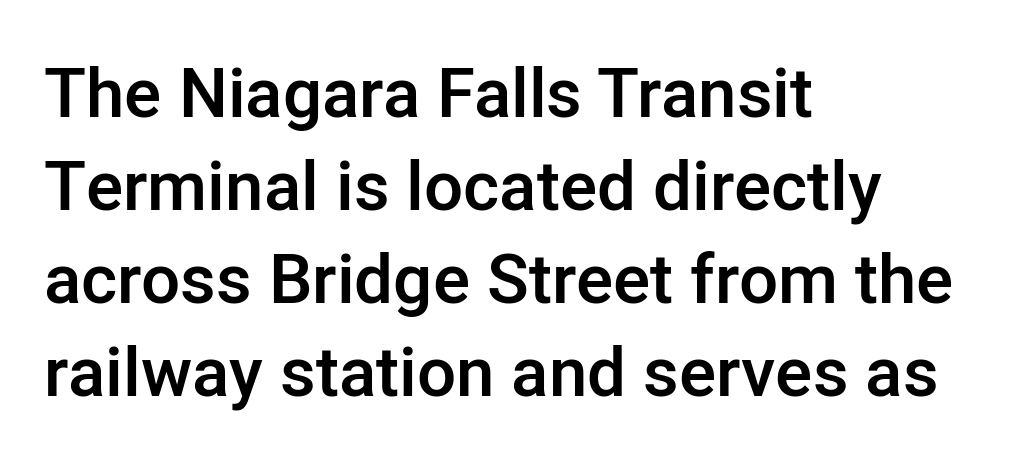
Q: Is the text bold? A: Semi-bold.
Q: Is the text italic (slanted)? A: No, it is upright.
Q: Is the typeface a serif or a sans-serif typeface? A: Sans-serif.
Q: Is the text underlined? A: No.
Q: How is the paragraph aligned? A: Left-aligned.
Q: Is the spacing between letters normal or unusually wide? A: Normal.
Q: Is the spacing between lines tight, normal or loose? A: Normal.
Q: Width (condensed, normal, or wide)? A: Normal.
Q: Stroke contrast? A: Low.
Q: x-height? A: Medium.
Q: Monospaced? A: No.
